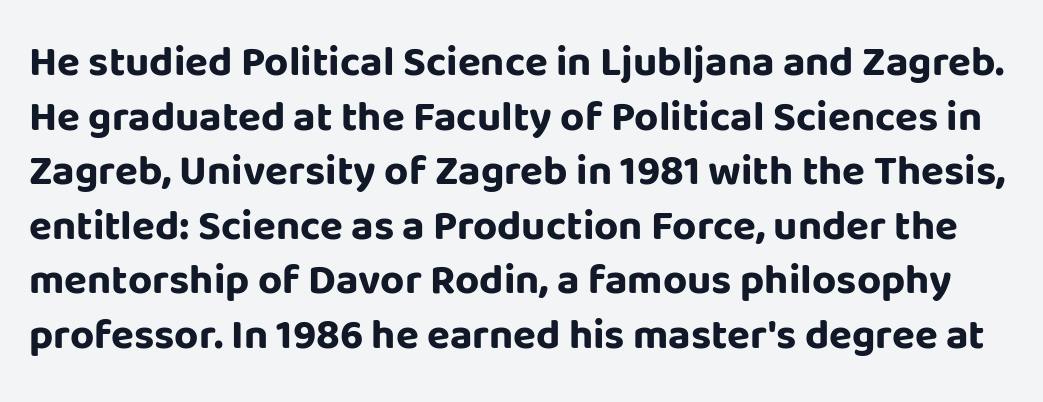
Q: Is the text bold? A: Yes.
Q: Is the text italic (slanted)? A: No, it is upright.
Q: Is the typeface a serif or a sans-serif typeface? A: Sans-serif.
Q: Is the text underlined? A: No.
Q: Is the spacing between letters normal or unusually wide? A: Normal.
Q: Is the spacing between lines tight, normal or loose? A: Normal.
Q: Width (condensed, normal, or wide)? A: Normal.
Q: Stroke contrast? A: Low.
Q: x-height? A: Large.
Q: Monospaced? A: No.
